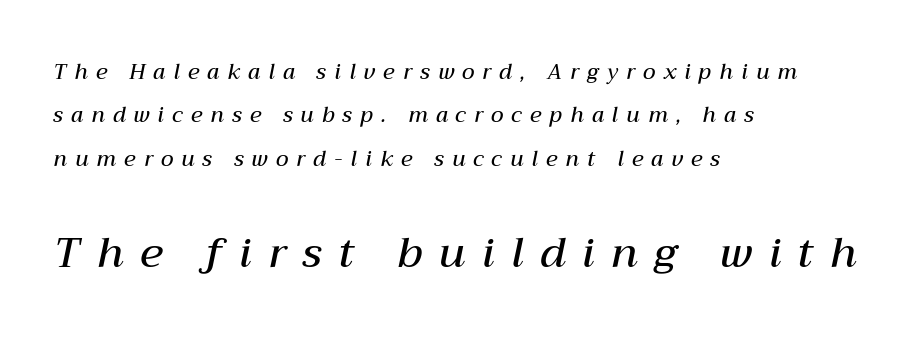
{"italic": "yes", "lean": "right", "slant_degrees": 12, "bold": "semi", "weight": "semibold", "width": "normal", "stroke_contrast": "medium", "x_height": "medium", "monospaced": "no", "underline": "no", "align": "left", "line_spacing": "loose", "line_spacing_ratio": 2.06, "letter_spacing": "wide", "letter_spacing_em": 0.39, "larger_block": "second", "size_ratio": 2.0, "glyph_px": 42}
